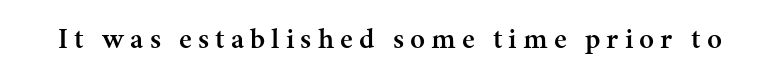
The image shows 29 px semibold serif type, upright; set unusually wide letter spacing (+0.21 em), not underlined; medium stroke contrast and a medium x-height.
